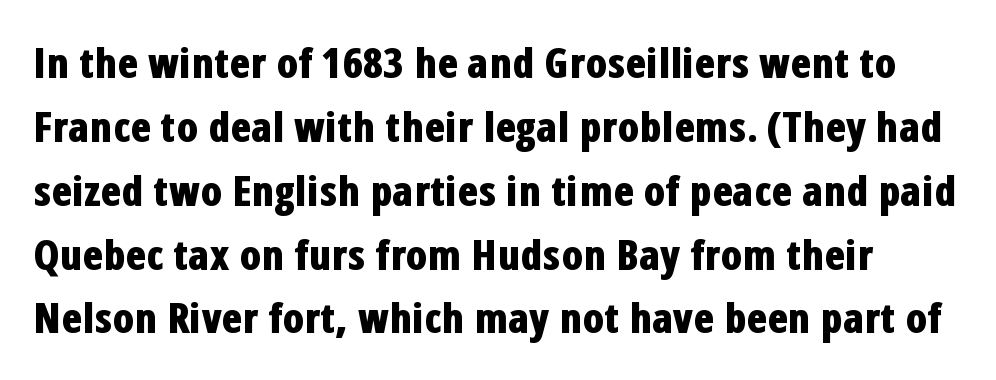
The image shows 42 px bold, condensed sans-serif type, upright; set normal line spacing (1.52x), normal letter spacing, not underlined; low stroke contrast and a medium x-height.
